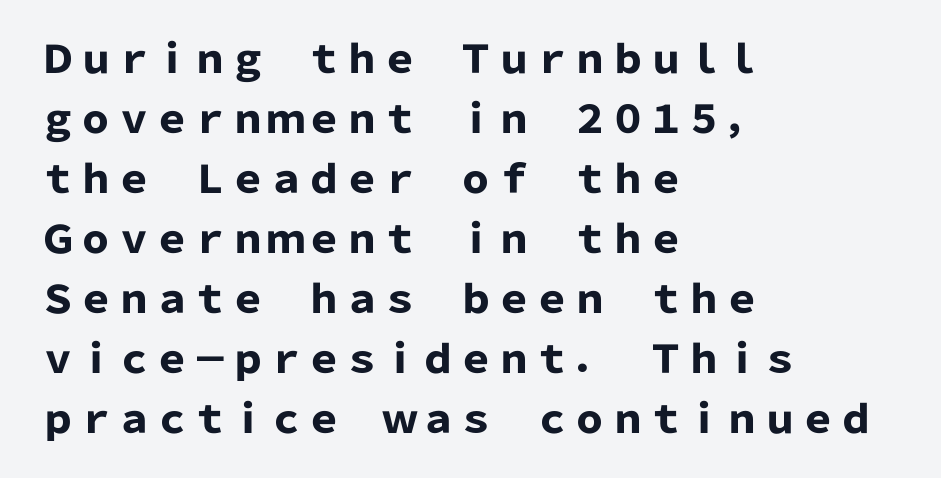
Q: Is the text bold? A: Yes.
Q: Is the text italic (slanted)? A: No, it is upright.
Q: Is the typeface a serif or a sans-serif typeface? A: Sans-serif.
Q: Is the text underlined? A: No.
Q: How is the paragraph aligned? A: Left-aligned.
Q: Is the spacing between letters normal or unusually wide? A: Normal.
Q: Is the spacing between lines tight, normal or loose? A: Normal.
Q: Width (condensed, normal, or wide)? A: Normal.
Q: Stroke contrast? A: Low.
Q: x-height? A: Medium.
Q: Monospaced? A: No.
